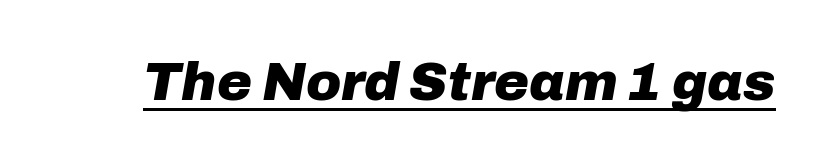
{"italic": "yes", "lean": "right", "slant_degrees": 10, "bold": "yes", "weight": "heavy", "width": "normal", "stroke_contrast": "low", "x_height": "medium", "monospaced": "no", "underline": "yes", "letter_spacing": "normal", "letter_spacing_em": 0.0, "glyph_px": 53}
